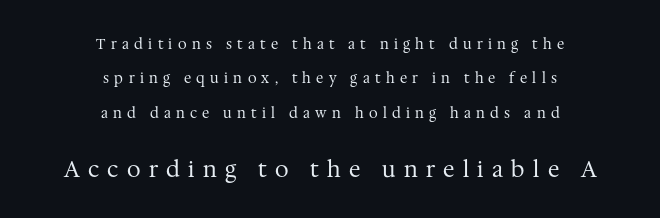
{"italic": "no", "bold": "no", "underline": "no", "align": "center", "line_spacing": "loose", "line_spacing_ratio": 2.45, "letter_spacing": "wide", "letter_spacing_em": 0.38, "larger_block": "second", "size_ratio": 1.57, "glyph_px": 22}
